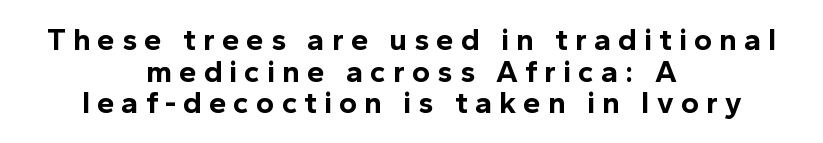
The image shows 31 px bold sans-serif type, upright; set centered, tight line spacing (1.02x), unusually wide letter spacing (+0.23 em), not underlined; a medium x-height.
